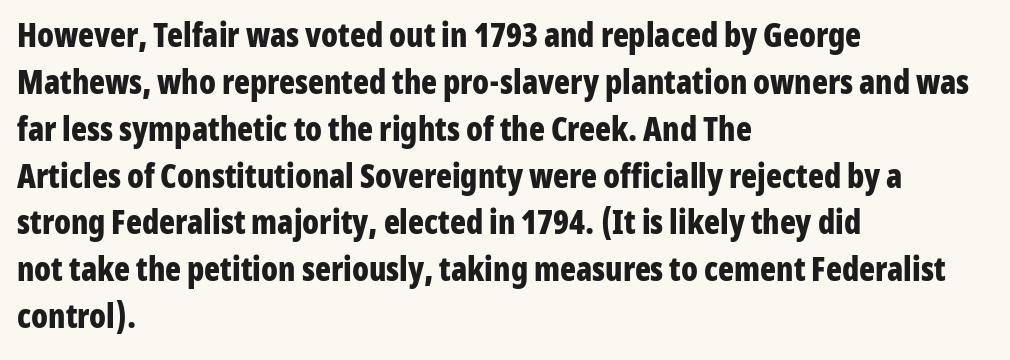
{"serif": "no", "italic": "no", "bold": "yes", "weight": "bold", "width": "condensed", "stroke_contrast": "low", "x_height": "medium", "monospaced": "no", "underline": "no", "align": "left", "line_spacing": "normal", "line_spacing_ratio": 1.42, "letter_spacing": "normal", "letter_spacing_em": 0.0, "glyph_px": 33}
